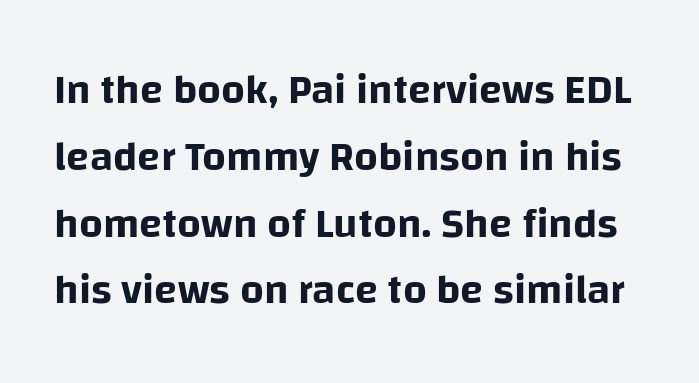
{"serif": "no", "italic": "no", "width": "normal", "stroke_contrast": "low", "x_height": "large", "monospaced": "no", "underline": "no", "line_spacing": "normal", "line_spacing_ratio": 1.59, "letter_spacing": "normal", "letter_spacing_em": 0.0, "glyph_px": 42}
